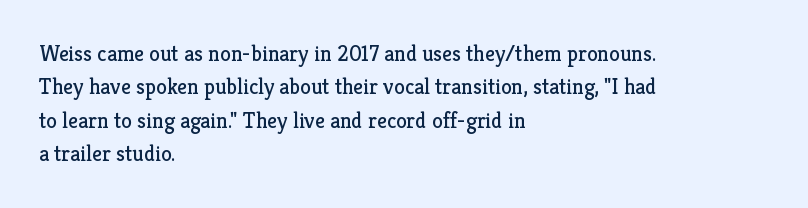
{"italic": "no", "bold": "no", "underline": "no", "align": "left", "line_spacing": "normal", "line_spacing_ratio": 1.52, "letter_spacing": "normal", "letter_spacing_em": 0.0, "glyph_px": 22}
